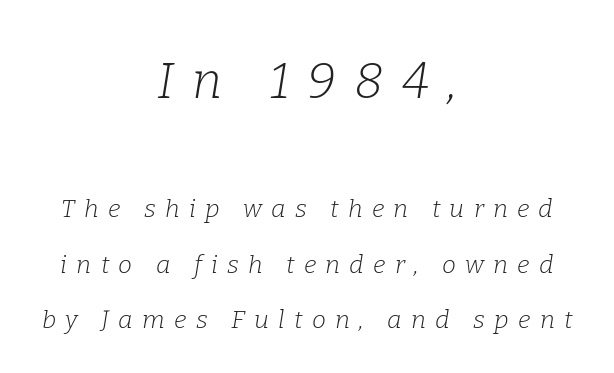
Q: Is the text bold? A: No.
Q: Is the text italic (slanted)? A: Yes, it leans right by about 9 degrees.
Q: Is the typeface a serif or a sans-serif typeface? A: Serif.
Q: Is the text underlined? A: No.
Q: How is the paragraph aligned? A: Centered.
Q: Is the spacing between letters normal or unusually wide? A: Unusually wide.
Q: Is the spacing between lines tight, normal or loose? A: Loose.
Q: Which block of text is set in a larger size, the first (top) or the second (bottom)? A: The first (top) one.
Q: Width (condensed, normal, or wide)? A: Normal.
Q: Stroke contrast? A: Low.
Q: x-height? A: Medium.
Q: Monospaced? A: No.
